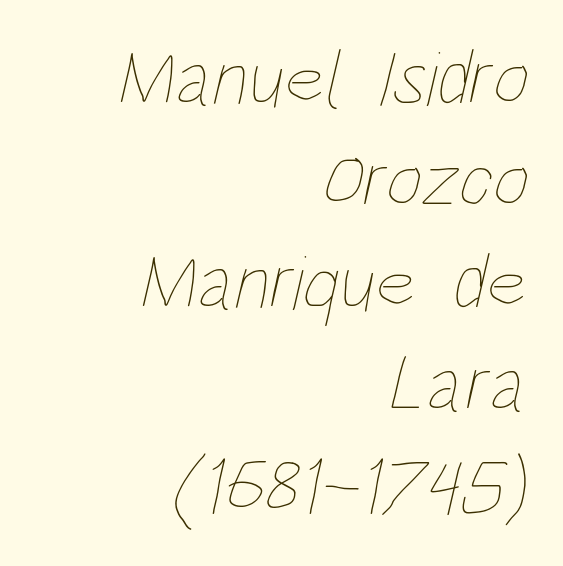
The image shows 79 px thin, condensed type; set right-aligned, normal line spacing (1.29x), normal letter spacing, not underlined; low stroke contrast and a large x-height.
